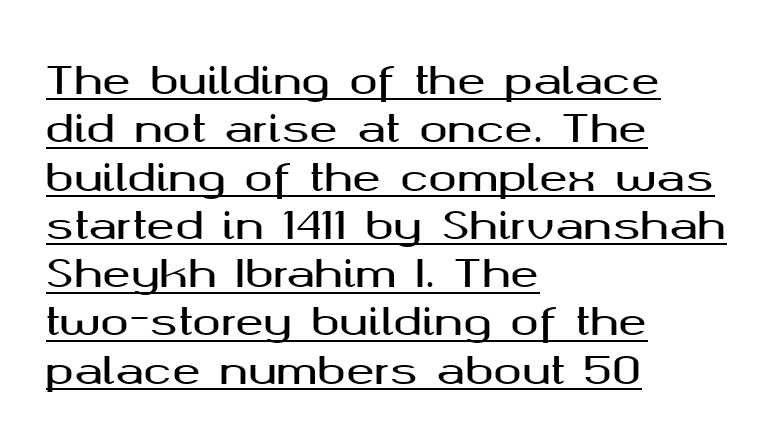
Q: Is the text italic (slanted)? A: No, it is upright.
Q: Is the typeface a serif or a sans-serif typeface? A: Sans-serif.
Q: Is the text underlined? A: Yes.
Q: How is the paragraph aligned? A: Left-aligned.
Q: Is the spacing between letters normal or unusually wide? A: Normal.
Q: Is the spacing between lines tight, normal or loose? A: Normal.
Q: Width (condensed, normal, or wide)? A: Wide.
Q: Stroke contrast? A: Medium.
Q: x-height? A: Medium.
Q: Monospaced? A: No.
